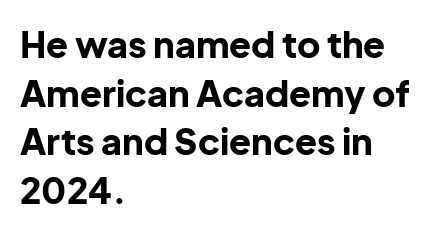
The rendering uses a bold face; every stroke is thick and dark. The passage shown is typed in a proportional face where columns would drift. The axis of the letterforms is exactly vertical. If you measured baseline to baseline, you'd find a middling distance. Reading down the block, your eye returns to a fixed left position each line.
